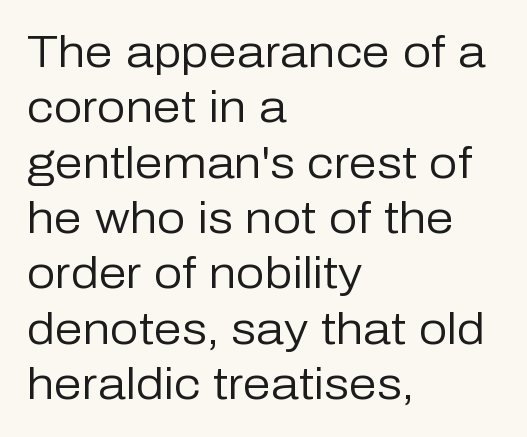
{"serif": "no", "italic": "no", "bold": "no", "weight": "regular", "width": "normal", "stroke_contrast": "low", "x_height": "medium", "monospaced": "no", "underline": "no", "align": "left", "line_spacing_ratio": 1.23, "letter_spacing": "normal", "letter_spacing_em": 0.0, "glyph_px": 45}
